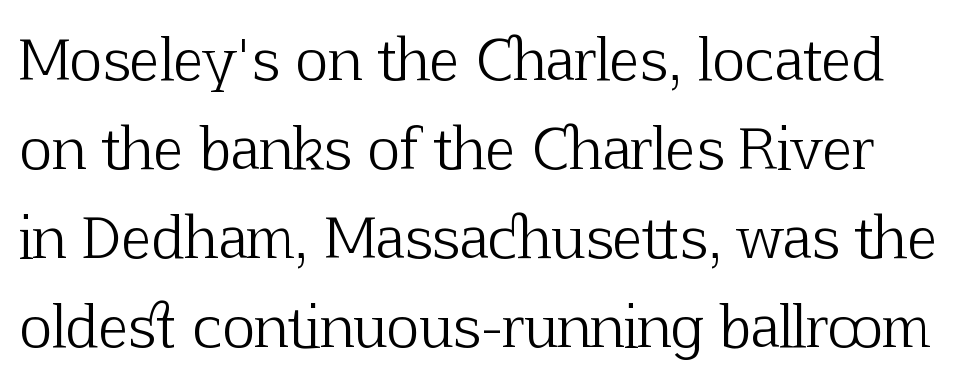
Q: Is the text bold? A: No.
Q: Is the text italic (slanted)? A: No, it is upright.
Q: Is the typeface a serif or a sans-serif typeface? A: Serif.
Q: Is the text underlined? A: No.
Q: Is the spacing between letters normal or unusually wide? A: Normal.
Q: Is the spacing between lines tight, normal or loose? A: Normal.
Q: Width (condensed, normal, or wide)? A: Normal.
Q: Stroke contrast? A: Low.
Q: x-height? A: Medium.
Q: Monospaced? A: No.
